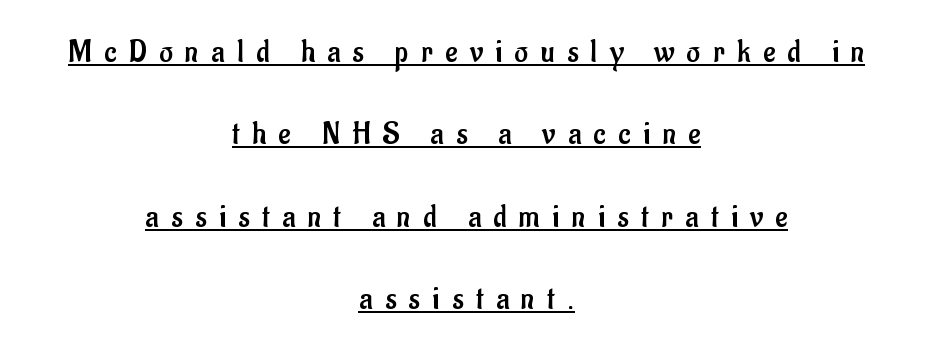
The image shows 33 px regular-weight, condensed sans-serif type, upright; set centered, loose line spacing (2.5x), unusually wide letter spacing (+0.38 em), underlined; low stroke contrast and a small x-height.
